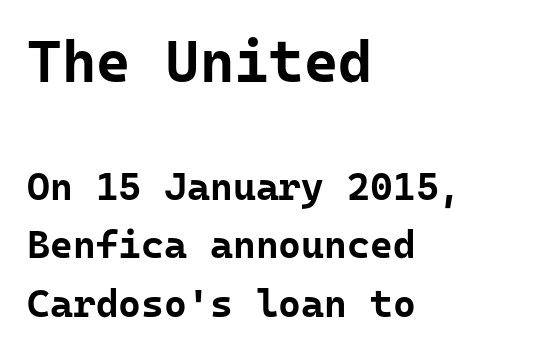
{"serif": "no", "italic": "no", "bold": "yes", "weight": "bold", "width": "normal", "stroke_contrast": "low", "x_height": "medium", "underline": "no", "align": "left", "line_spacing": "normal", "line_spacing_ratio": 1.5, "letter_spacing": "normal", "letter_spacing_em": 0.0, "larger_block": "first", "size_ratio": 1.51, "glyph_px": 59}
